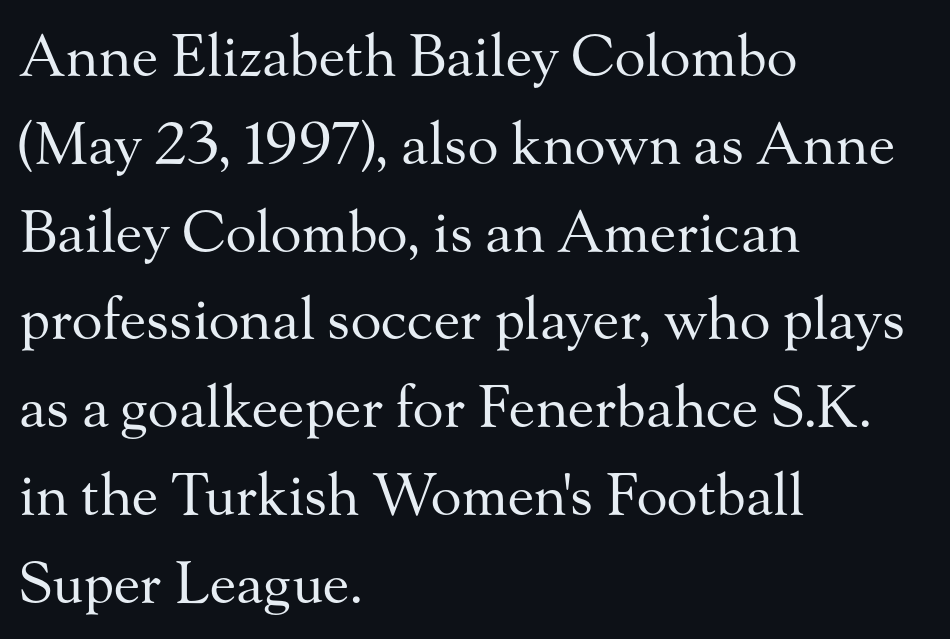
Q: Is the text bold? A: No.
Q: Is the text italic (slanted)? A: No, it is upright.
Q: Is the typeface a serif or a sans-serif typeface? A: Serif.
Q: Is the text underlined? A: No.
Q: How is the paragraph aligned? A: Left-aligned.
Q: Is the spacing between letters normal or unusually wide? A: Normal.
Q: Is the spacing between lines tight, normal or loose? A: Normal.
Q: Width (condensed, normal, or wide)? A: Normal.
Q: Stroke contrast? A: Medium.
Q: x-height? A: Small.
Q: Monospaced? A: No.
